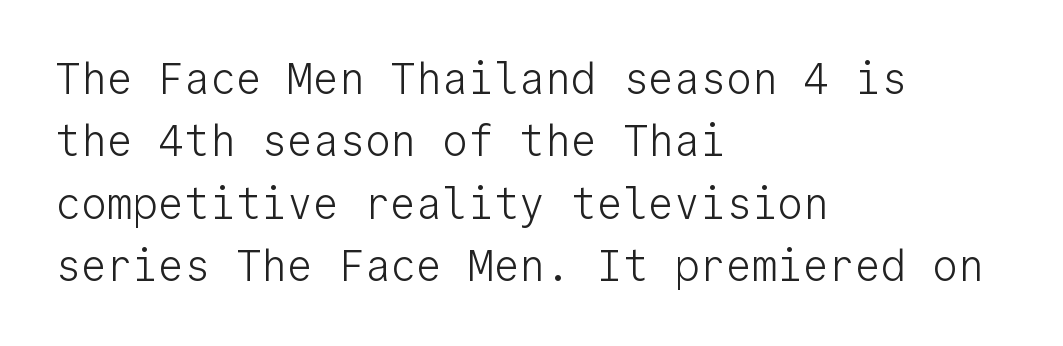
The paragraph shown leans on its left margin. Any mark beneath the type? The region is blank. Rows of type keep a routine distance in the vertical direction. The gaps between neighbouring characters are ordinary and unremarkable. The letters look calm and open, with moderate or lighter stems.
